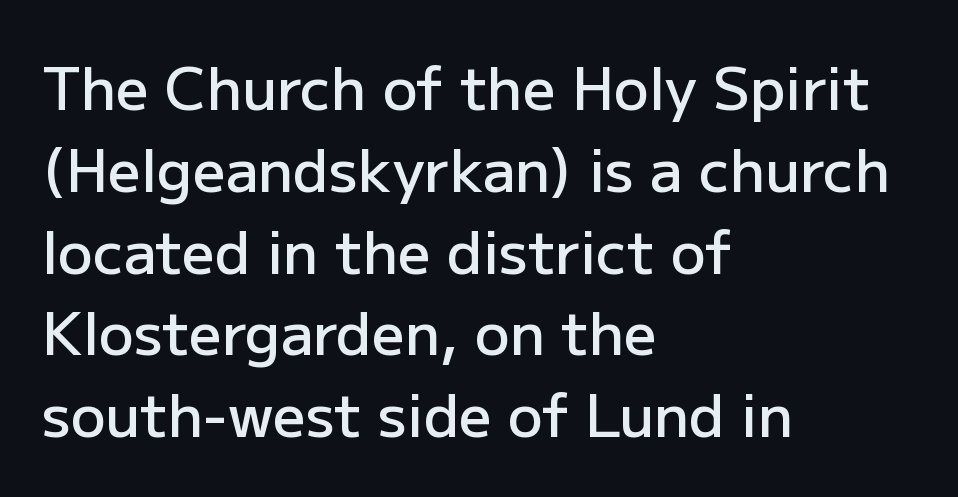
Italic? Not at all — the glyphs are vertical. Serifs: no, the terminals of the letterforms are clean. Line beginnings align vertically; line endings do not. Only glyphs here, with clear space below each row. Line spacing here is normal. The rendering uses natural spacing where letterforms have individual widths.
